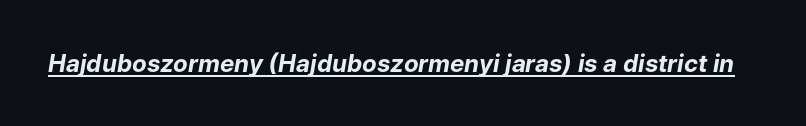
This sample carries an underscore along the baseline area. The rendering uses a bold face; every stroke is thick and dark. This sample uses an oblique cut, with every glyph tilted off the vertical. Caption: standard tracking, unaltered.
